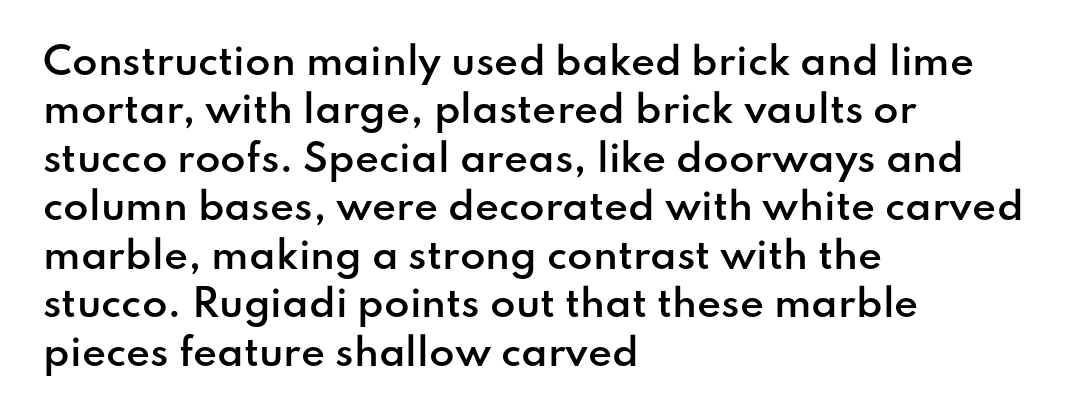
{"serif": "no", "italic": "no", "bold": "semi", "weight": "semibold", "width": "normal", "stroke_contrast": "low", "x_height": "small", "monospaced": "no", "underline": "no", "align": "left", "line_spacing": "normal", "line_spacing_ratio": 1.31, "letter_spacing": "normal", "letter_spacing_em": 0.0, "glyph_px": 37}
